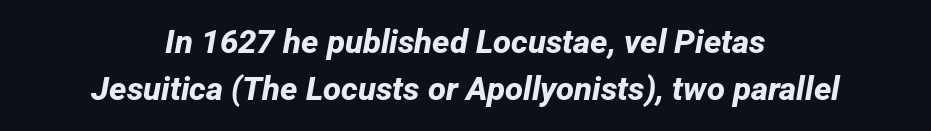
The image shows 33 px bold sans-serif type; set centered, normal line spacing (1.41x), normal letter spacing, not underlined; low stroke contrast and a medium x-height.
